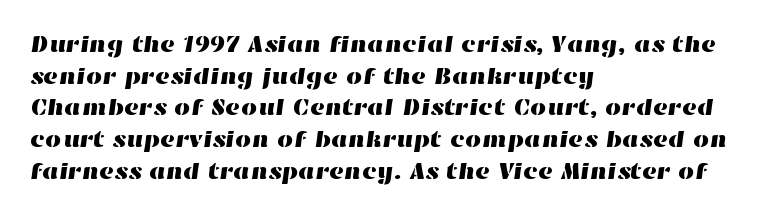
Horizontal alignment here is leftward, the default for most running prose. The line texture is even and compact thanks to regular tracking. Whoever set this chose a conventional vertical rhythm. Any mark beneath the type? The region is blank.
